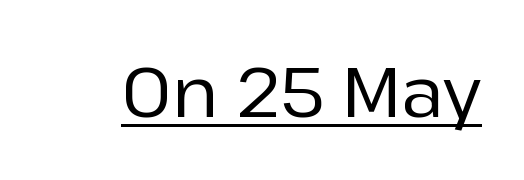
Note the varied advance widths — an 'i' is clearly narrower than an 'm'. The letterforms sit shoulder to shoulder at normal distance. Underlined type. Style check: upright.
